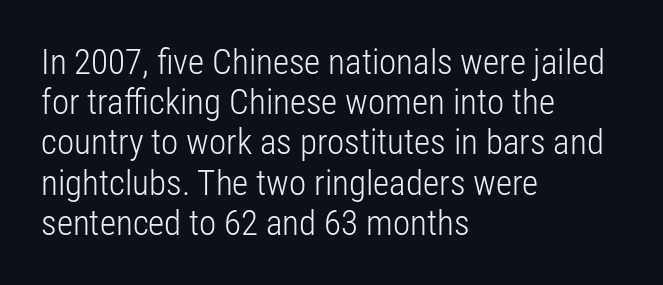
Q: Is the text bold? A: No.
Q: Is the text italic (slanted)? A: No, it is upright.
Q: Is the typeface a serif or a sans-serif typeface? A: Sans-serif.
Q: Is the text underlined? A: No.
Q: How is the paragraph aligned? A: Left-aligned.
Q: Is the spacing between letters normal or unusually wide? A: Normal.
Q: Is the spacing between lines tight, normal or loose? A: Tight.
Q: Width (condensed, normal, or wide)? A: Condensed.
Q: Stroke contrast? A: Low.
Q: x-height? A: Medium.
Q: Monospaced? A: No.
